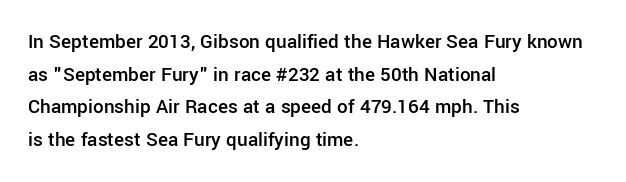
Decoration check: the copy has no underline. If you drew a ruler down the left edge, every line would touch it. How would I describe the line gaps? Plain and ordinary. The characters look somewhat weighty, a semibold short of true bold. Ordinary non-slanted type is in use.
